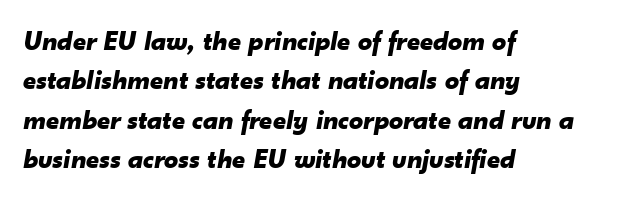
{"italic": "yes", "lean": "right", "slant_degrees": 10, "bold": "yes", "weight": "bold", "width": "normal", "stroke_contrast": "low", "x_height": "small", "monospaced": "no", "underline": "no", "align": "left", "line_spacing": "normal", "line_spacing_ratio": 1.41, "letter_spacing": "normal", "letter_spacing_em": 0.0, "glyph_px": 28}
